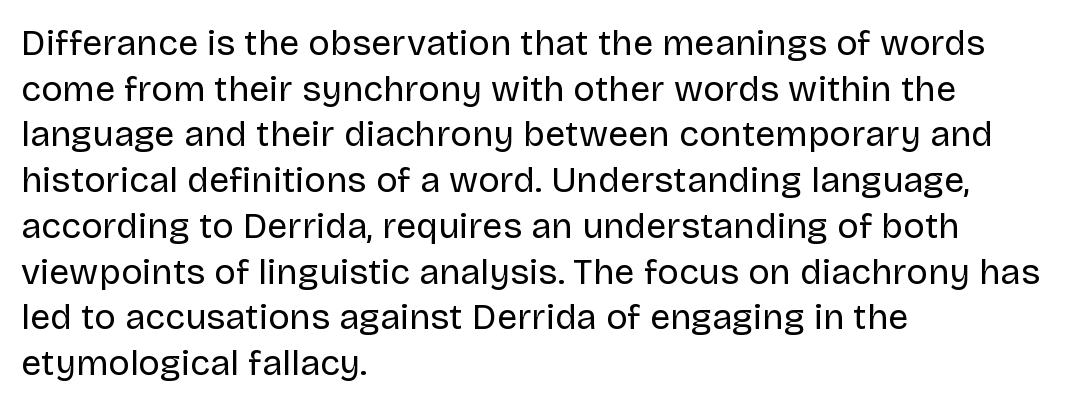
The string is rendered with underlining switched off. Is there much room between lines? A standard amount, neither cramped nor airy. Ordinary non-slanted type is in use. Note the varied advance widths — an 'i' is clearly narrower than an 'm'.
